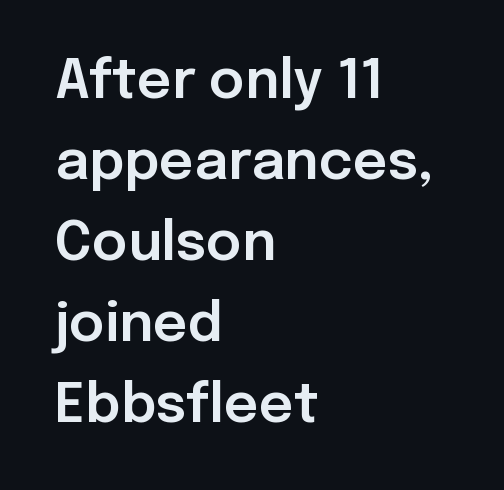
Q: Is the text italic (slanted)? A: No, it is upright.
Q: Is the typeface a serif or a sans-serif typeface? A: Sans-serif.
Q: Is the text underlined? A: No.
Q: How is the paragraph aligned? A: Left-aligned.
Q: Is the spacing between letters normal or unusually wide? A: Normal.
Q: Is the spacing between lines tight, normal or loose? A: Normal.
Q: Width (condensed, normal, or wide)? A: Normal.
Q: Stroke contrast? A: Low.
Q: x-height? A: Medium.
Q: Monospaced? A: No.
